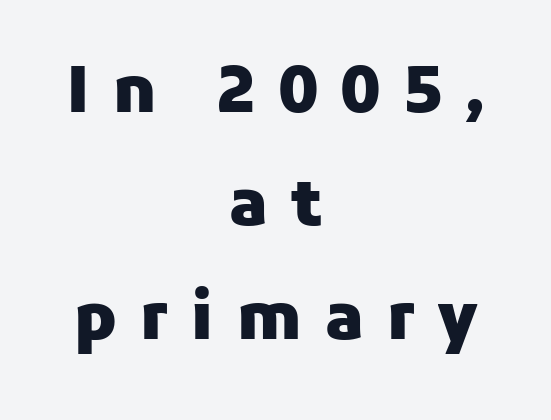
The image shows 63 px heavy sans-serif type, upright; set centered, line spacing 1.8x, unusually wide letter spacing (+0.37 em), not underlined; low stroke contrast and a medium x-height.
